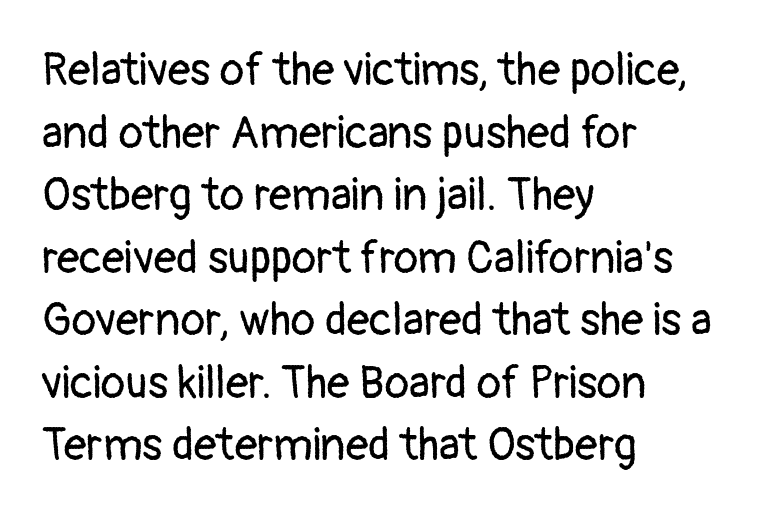
The image shows 45 px regular-weight sans-serif type, upright; set left-aligned, normal line spacing (1.39x), normal letter spacing, not underlined; low stroke contrast and a medium x-height.
